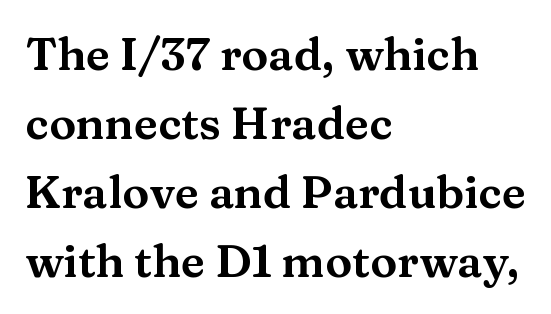
{"serif": "yes", "italic": "no", "width": "wide", "stroke_contrast": "medium", "x_height": "medium", "monospaced": "no", "underline": "no", "align": "left", "line_spacing": "normal", "line_spacing_ratio": 1.53, "letter_spacing": "normal", "letter_spacing_em": 0.0, "glyph_px": 45}
